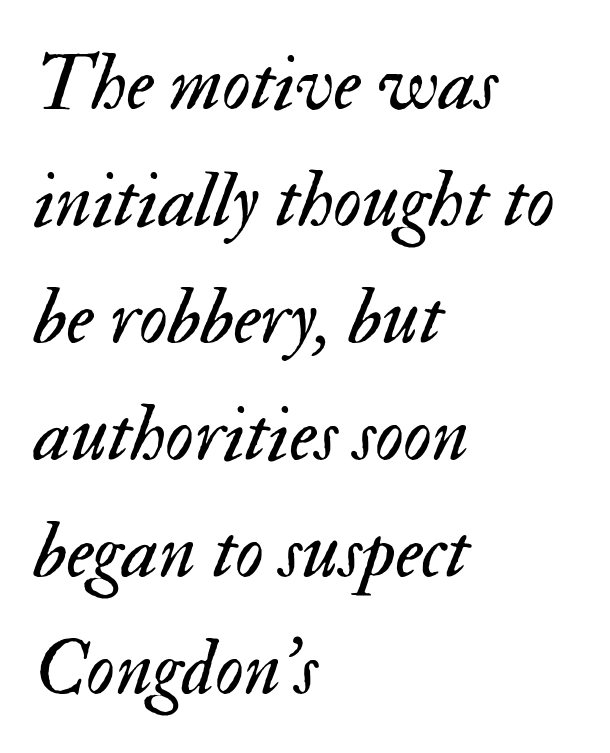
Q: Is the text bold? A: No.
Q: Is the text italic (slanted)? A: Yes, it leans right by about 17 degrees.
Q: Is the text underlined? A: No.
Q: How is the paragraph aligned? A: Left-aligned.
Q: Is the spacing between letters normal or unusually wide? A: Normal.
Q: Is the spacing between lines tight, normal or loose? A: Normal.
Q: Width (condensed, normal, or wide)? A: Normal.
Q: Stroke contrast? A: Medium.
Q: x-height? A: Small.
Q: Monospaced? A: No.
